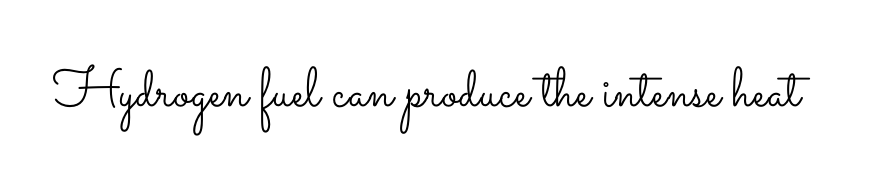
The image shows 56 px light, wide type; set normal letter spacing, not underlined; low stroke contrast and a small x-height.
